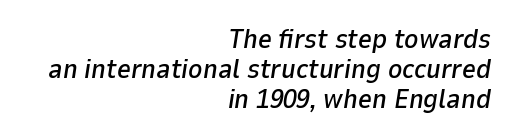
Lines of text with bare space underneath. Line endings align vertically; line beginnings do not. Leading is clearly below the norm, producing a dense column. Rendered with sloped, italic letterforms. The type is set solid horizontally, with unmodified tracking.
